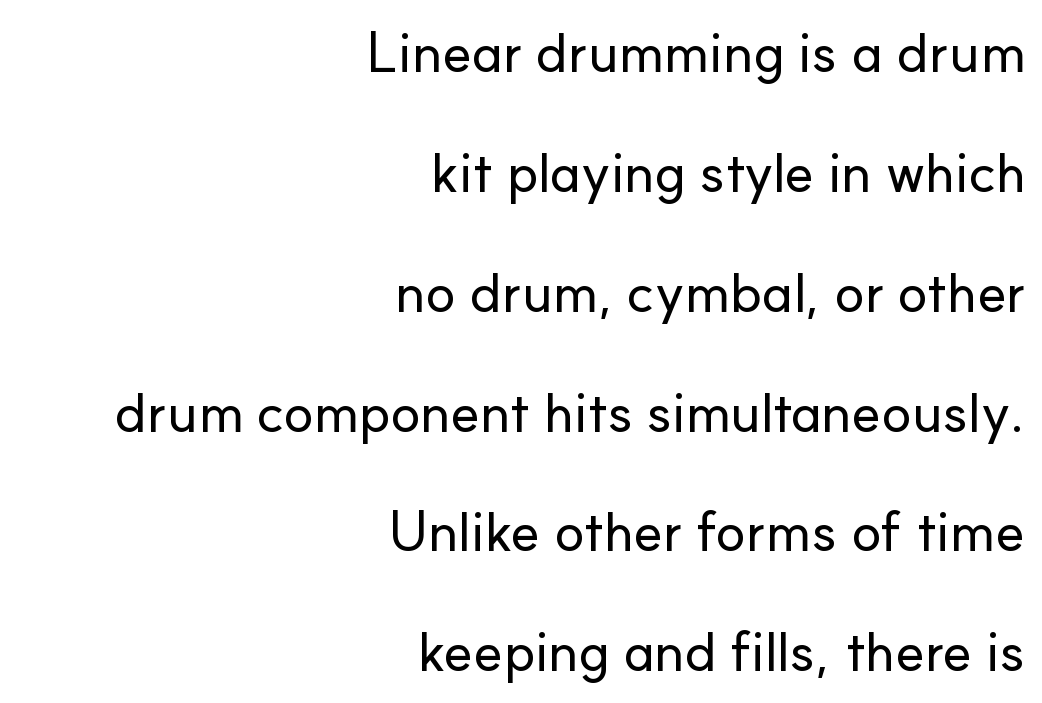
Is the letter spacing exaggerated? No — it looks like the ordinary default. Note the varied advance widths — an 'i' is clearly narrower than an 'm'. Does the lettering tilt? It doesn't — this is upright. Each new line begins a long way beneath the previous one. Grotesque or geometric, the face here clearly has no serifs. The passage is arranged like a letterhead date or caption credit — flush right.
